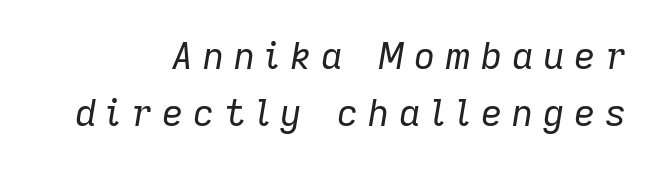
Q: Is the text bold? A: No.
Q: Is the text italic (slanted)? A: Yes, it leans right by about 9 degrees.
Q: Is the text underlined? A: No.
Q: How is the paragraph aligned? A: Right-aligned.
Q: Is the spacing between letters normal or unusually wide? A: Unusually wide.
Q: Is the spacing between lines tight, normal or loose? A: Normal.
Q: Width (condensed, normal, or wide)? A: Normal.
Q: Stroke contrast? A: Low.
Q: x-height? A: Medium.
Q: Monospaced? A: No.
